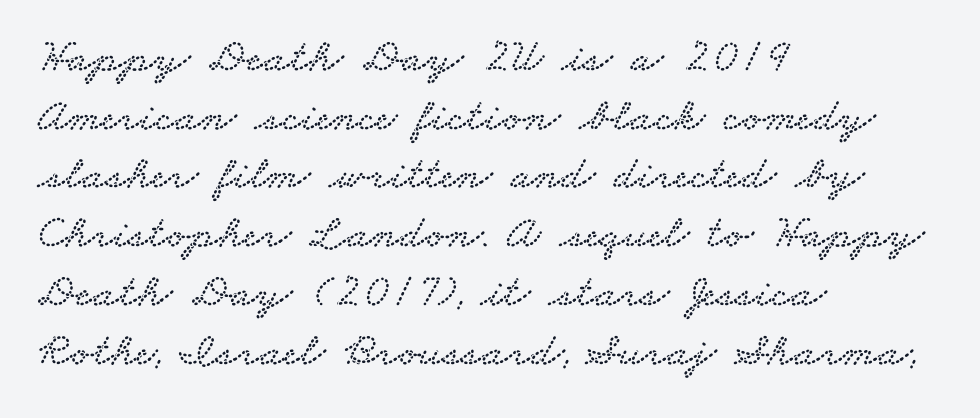
Q: Is the text underlined? A: No.
Q: How is the paragraph aligned? A: Left-aligned.
Q: Is the spacing between letters normal or unusually wide? A: Normal.
Q: Is the spacing between lines tight, normal or loose? A: Normal.
Q: Width (condensed, normal, or wide)? A: Wide.
Q: Stroke contrast? A: Low.
Q: x-height? A: Small.
Q: Monospaced? A: No.
